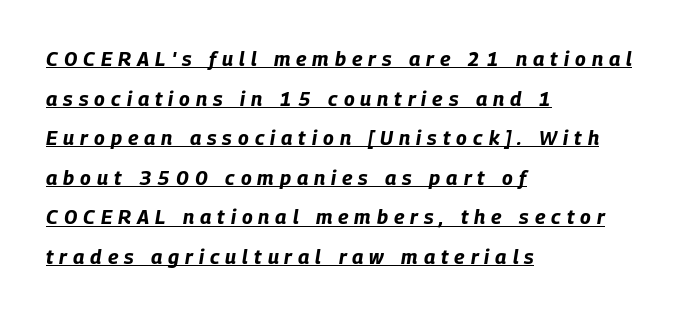
{"italic": "yes", "lean": "right", "slant_degrees": 9, "bold": "yes", "underline": "yes", "align": "left", "line_spacing": "loose", "line_spacing_ratio": 1.98, "letter_spacing": "wide", "letter_spacing_em": 0.3, "glyph_px": 20}
